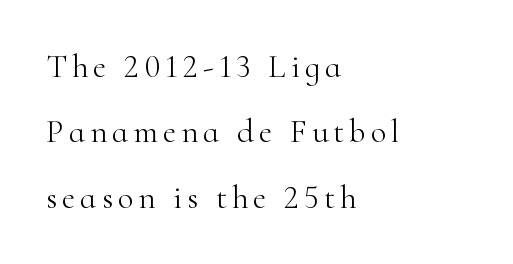
The image shows 33 px light serif type, upright; set left-aligned, loose line spacing (1.98x), not underlined; high stroke contrast and a small x-height.
